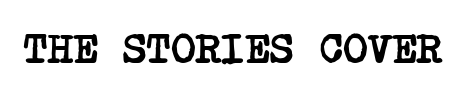
The image shows 42 px semibold, condensed serif type; set normal letter spacing, not underlined; low stroke contrast and a large x-height.
